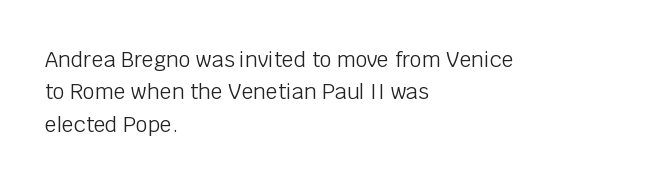
Q: Is the text bold? A: No.
Q: Is the text italic (slanted)? A: No, it is upright.
Q: Is the text underlined? A: No.
Q: How is the paragraph aligned? A: Left-aligned.
Q: Is the spacing between letters normal or unusually wide? A: Normal.
Q: Is the spacing between lines tight, normal or loose? A: Normal.
